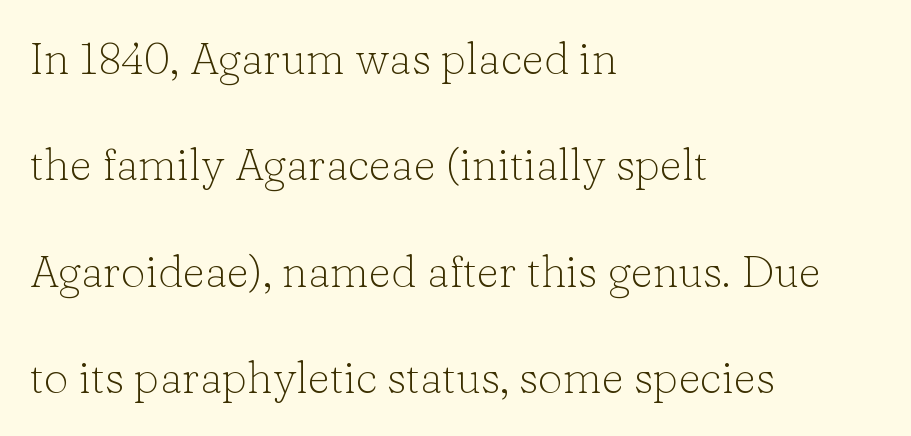
Q: Is the text bold? A: No.
Q: Is the text italic (slanted)? A: No, it is upright.
Q: Is the typeface a serif or a sans-serif typeface? A: Serif.
Q: Is the text underlined? A: No.
Q: How is the paragraph aligned? A: Left-aligned.
Q: Is the spacing between letters normal or unusually wide? A: Normal.
Q: Is the spacing between lines tight, normal or loose? A: Loose.
Q: Width (condensed, normal, or wide)? A: Normal.
Q: Stroke contrast? A: Low.
Q: x-height? A: Medium.
Q: Monospaced? A: No.
